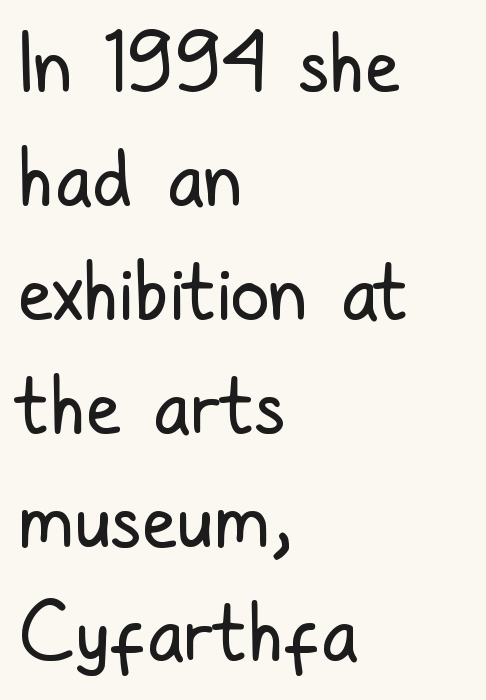
Q: Is the text bold? A: No.
Q: Is the text italic (slanted)? A: No, it is upright.
Q: Is the typeface a serif or a sans-serif typeface? A: Sans-serif.
Q: Is the text underlined? A: No.
Q: How is the paragraph aligned? A: Left-aligned.
Q: Is the spacing between letters normal or unusually wide? A: Normal.
Q: Is the spacing between lines tight, normal or loose? A: Normal.
Q: Width (condensed, normal, or wide)? A: Condensed.
Q: Stroke contrast? A: Low.
Q: x-height? A: Medium.
Q: Monospaced? A: No.
